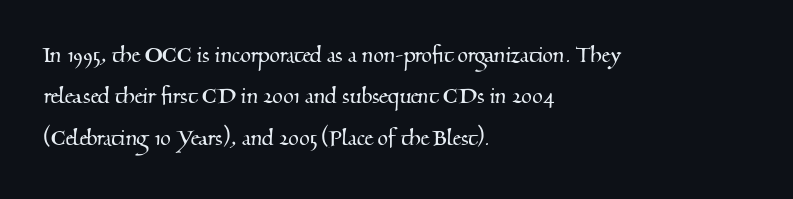
The image shows 27 px text type; set left-aligned, normal line spacing (1.53x), normal letter spacing, not underlined.
